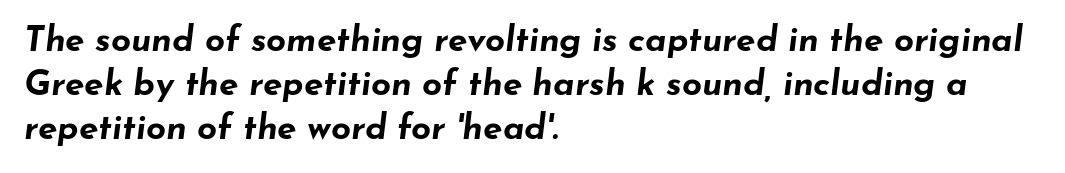
The image shows 35 px bold, wide type, italic (leaning right); set left-aligned, normal line spacing (1.26x), normal letter spacing, not underlined; low stroke contrast and a small x-height.
